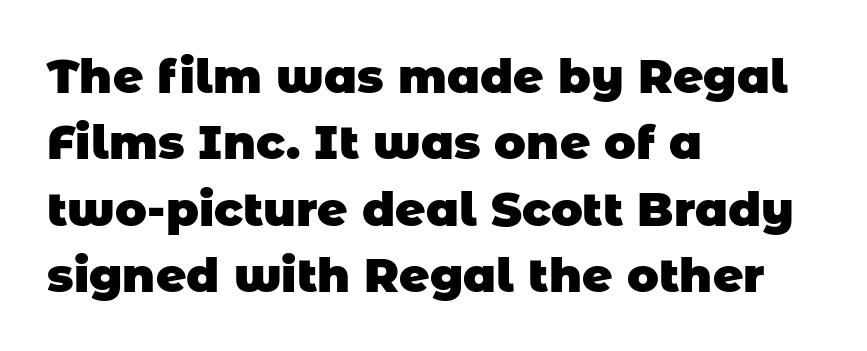
Leftover space on each line is placed entirely after the last word. A typesetter would call this leading conventional body-copy spacing. Typographically, this falls in the sans-serif category. Character widths vary here, with narrow letters taking less room than wide ones. Letters rest on an invisible, unmarked baseline. Nobody touched the tracking dial on this one.
